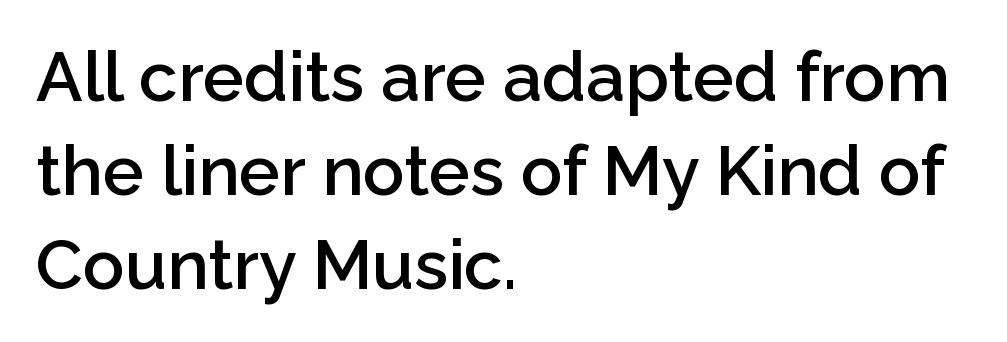
{"serif": "no", "italic": "no", "bold": "semi", "weight": "semibold", "width": "normal", "stroke_contrast": "low", "x_height": "medium", "monospaced": "no", "underline": "no", "align": "left", "line_spacing": "normal", "line_spacing_ratio": 1.36, "letter_spacing": "normal", "letter_spacing_em": 0.0, "glyph_px": 69}
